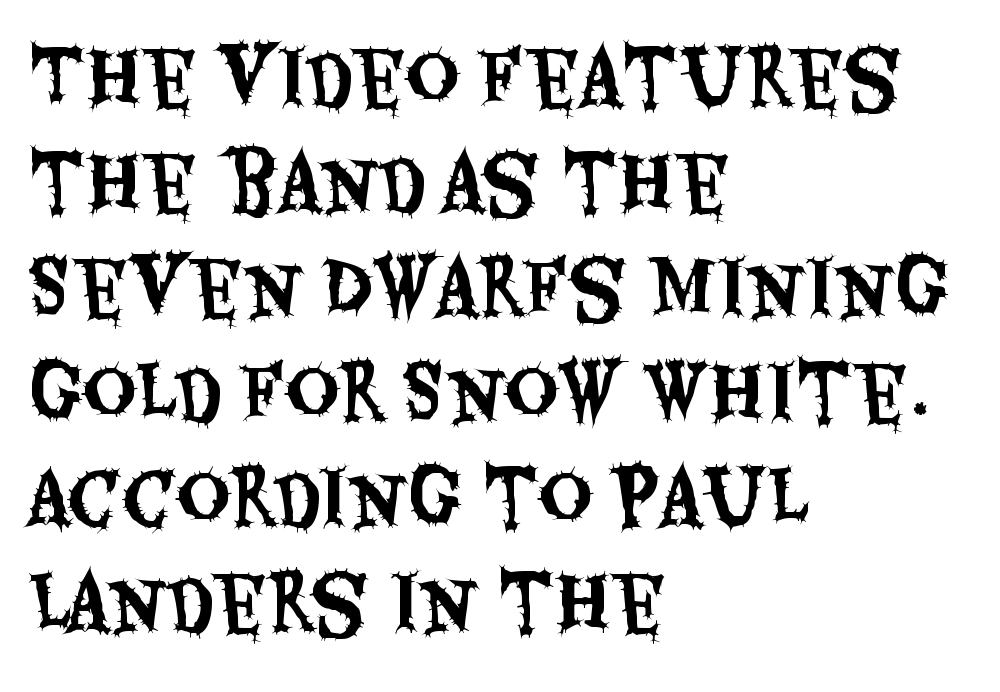
Q: Is the text italic (slanted)? A: No, it is upright.
Q: Is the typeface a serif or a sans-serif typeface? A: Sans-serif.
Q: Is the text underlined? A: No.
Q: How is the paragraph aligned? A: Left-aligned.
Q: Is the spacing between letters normal or unusually wide? A: Normal.
Q: Is the spacing between lines tight, normal or loose? A: Normal.
Q: Width (condensed, normal, or wide)? A: Condensed.
Q: Stroke contrast? A: Medium.
Q: x-height? A: Large.
Q: Monospaced? A: No.
